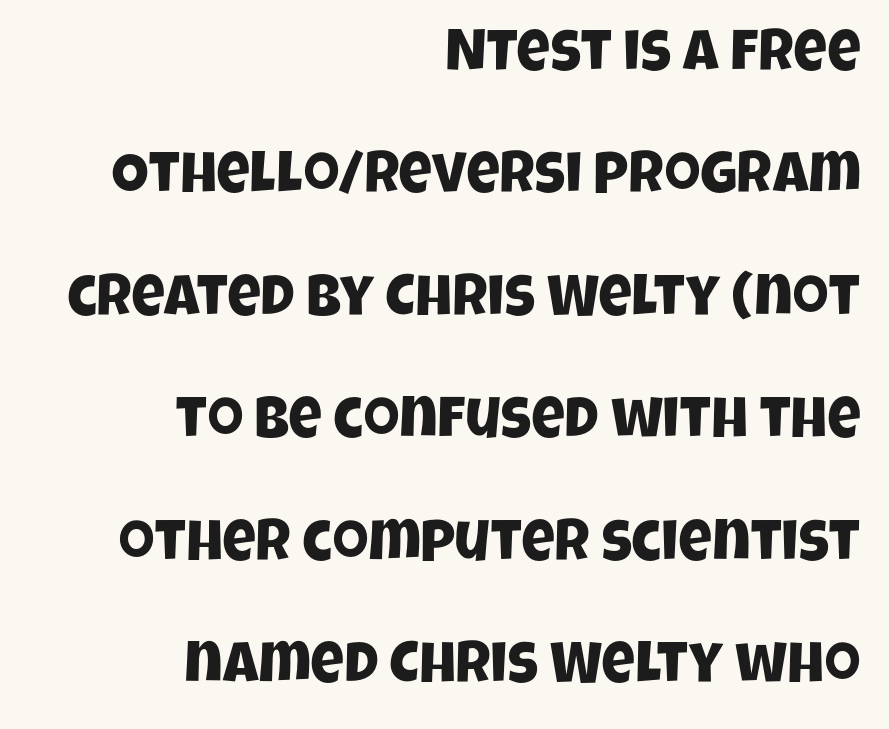
Descender tails drop into unmarked territory. Classification — sans serif. The letters advance in unequal steps, a hallmark of proportional type. The rendering anchors every line to the right-hand side.
